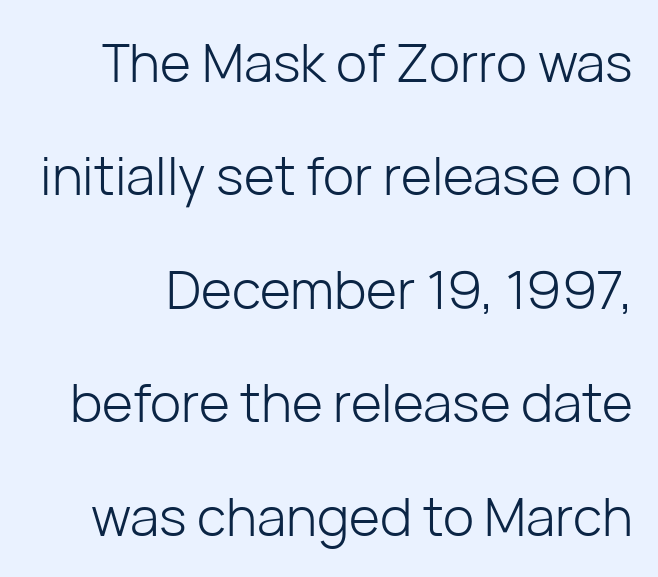
{"serif": "no", "italic": "no", "bold": "no", "weight": "light", "width": "normal", "stroke_contrast": "low", "x_height": "medium", "monospaced": "no", "underline": "no", "line_spacing": "loose", "line_spacing_ratio": 2.14, "letter_spacing": "normal", "letter_spacing_em": 0.0, "glyph_px": 53}
